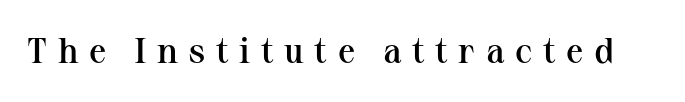
Q: Is the text bold? A: Semi-bold.
Q: Is the text italic (slanted)? A: No, it is upright.
Q: Is the typeface a serif or a sans-serif typeface? A: Serif.
Q: Is the text underlined? A: No.
Q: Is the spacing between letters normal or unusually wide? A: Unusually wide.
Q: Width (condensed, normal, or wide)? A: Normal.
Q: Stroke contrast? A: Medium.
Q: x-height? A: Medium.
Q: Monospaced? A: No.
